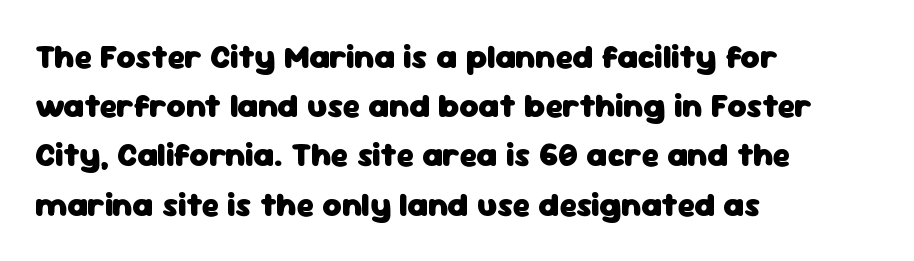
{"serif": "no", "italic": "no", "bold": "yes", "weight": "heavy", "width": "normal", "stroke_contrast": "low", "x_height": "medium", "monospaced": "no", "underline": "no", "align": "left", "line_spacing": "normal", "line_spacing_ratio": 1.49, "letter_spacing": "normal", "letter_spacing_em": 0.0, "glyph_px": 33}
